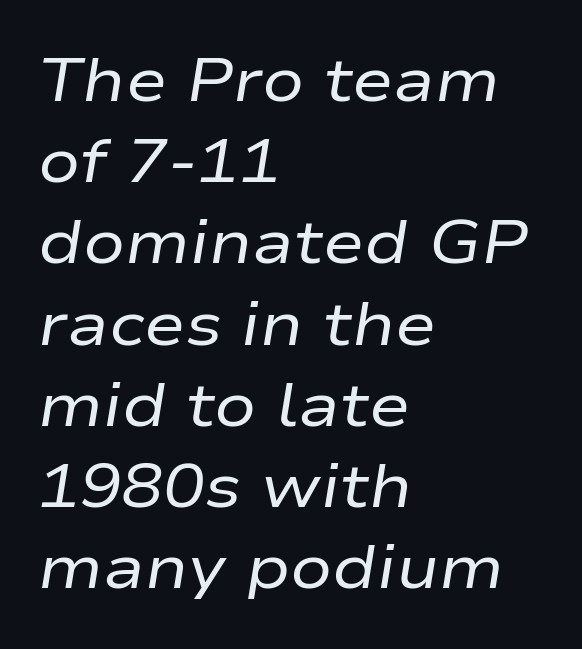
The image shows 62 px regular-weight, wide type, italic (leaning right); set left-aligned, normal line spacing (1.31x), normal letter spacing, not underlined; low stroke contrast and a medium x-height.
